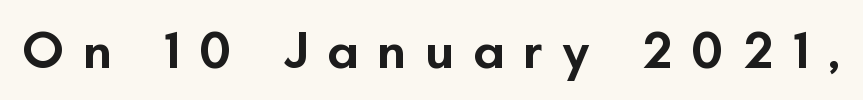
The image shows 54 px semibold sans-serif type, upright; set unusually wide letter spacing (+0.34 em), not underlined; low stroke contrast and a small x-height.
